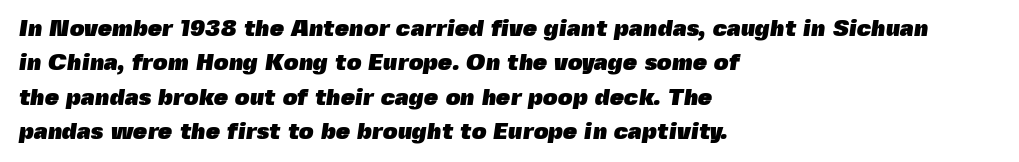
The image shows 23 px bold type; set left-aligned, normal line spacing (1.49x), normal letter spacing, not underlined.
